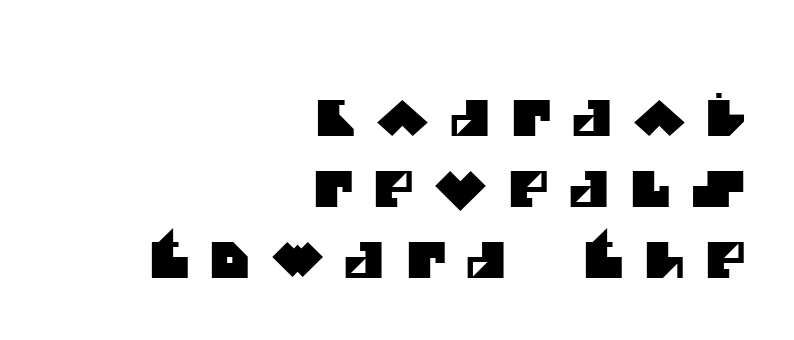
The image shows 49 px sans-serif type; set right-aligned, normal line spacing (1.45x), unusually wide letter spacing (+0.42 em), not underlined; medium stroke contrast and a large x-height.
